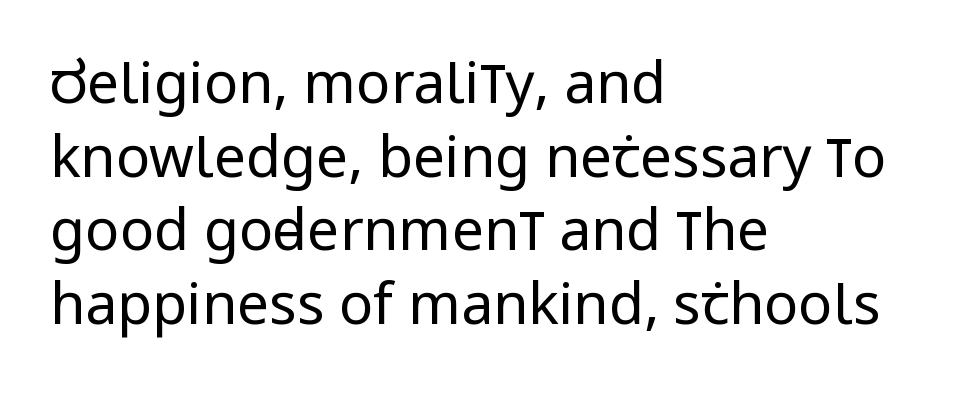
{"serif": "no", "italic": "no", "bold": "no", "weight": "regular", "width": "condensed", "stroke_contrast": "low", "x_height": "large", "monospaced": "no", "underline": "no", "align": "left", "line_spacing": "normal", "line_spacing_ratio": 1.29, "letter_spacing": "normal", "letter_spacing_em": 0.0, "glyph_px": 57}
